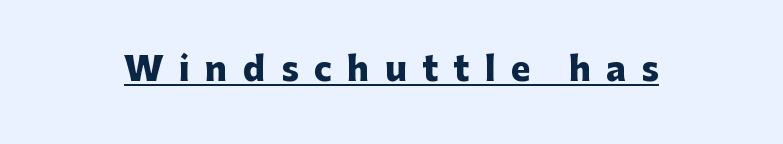
{"serif": "no", "italic": "no", "bold": "yes", "weight": "heavy", "width": "normal", "stroke_contrast": "low", "x_height": "medium", "monospaced": "no", "underline": "yes", "letter_spacing": "wide", "letter_spacing_em": 0.47, "glyph_px": 33}
